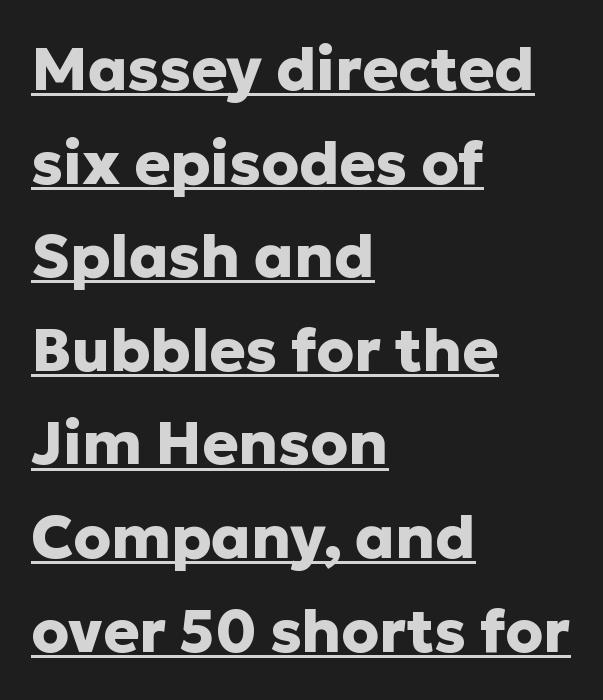
{"serif": "no", "italic": "no", "bold": "yes", "weight": "heavy", "width": "normal", "stroke_contrast": "low", "x_height": "medium", "monospaced": "no", "underline": "yes", "align": "left", "line_spacing": "normal", "line_spacing_ratio": 1.56, "letter_spacing": "normal", "letter_spacing_em": 0.0, "glyph_px": 60}
